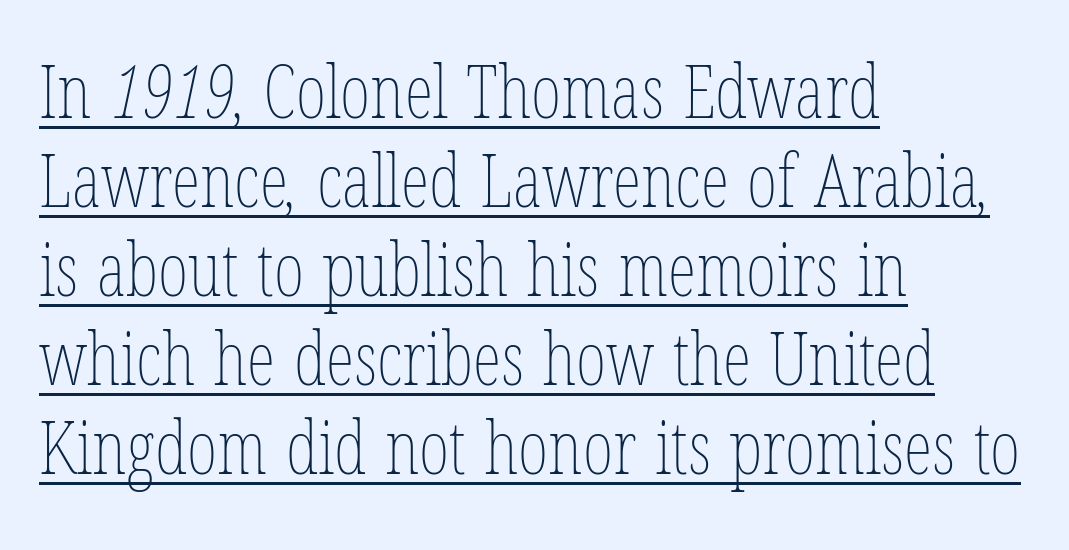
Is this a fixed-width face? No — the glyphs have proportional, varying widths. In terms of letterspacing, this is plain default setting. These lines stack with their left ends in a neat column. The cut favours lightness, reaching ordinary text weight at its darkest. The glyphs are accompanied by a horizontal stroke just below them.
